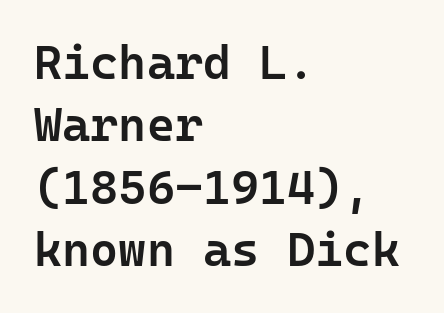
Posture: straight, roman, zero tilt. The area under the type is left untouched. Line spacing here is normal. What kind of face is this? One without serifs — a sans. Tracking value appears to be zero — textbook default spacing. The passage shown is typed in a monospace face where columns stay perfectly aligned.
